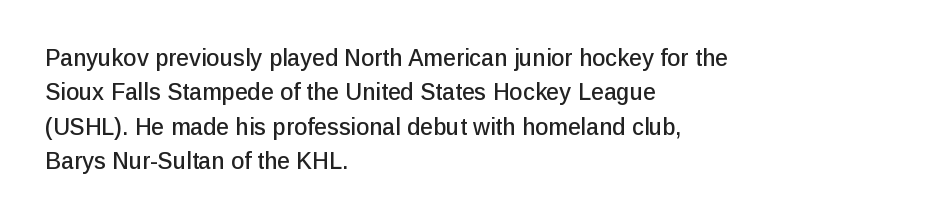
The specimen omits any rule beneath the text block's lines. The line-height multiplier appears to be the usual default. Posture: upright roman. The letters sit at their default tracking, neither squeezed nor spread.
